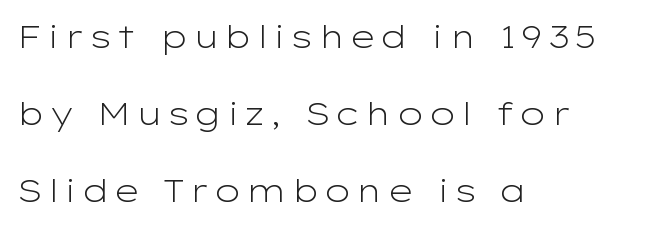
Q: Is the text bold? A: No.
Q: Is the text italic (slanted)? A: No, it is upright.
Q: Is the typeface a serif or a sans-serif typeface? A: Sans-serif.
Q: Is the text underlined? A: No.
Q: How is the paragraph aligned? A: Left-aligned.
Q: Is the spacing between lines tight, normal or loose? A: Loose.
Q: Width (condensed, normal, or wide)? A: Wide.
Q: Stroke contrast? A: Low.
Q: x-height? A: Medium.
Q: Monospaced? A: No.
